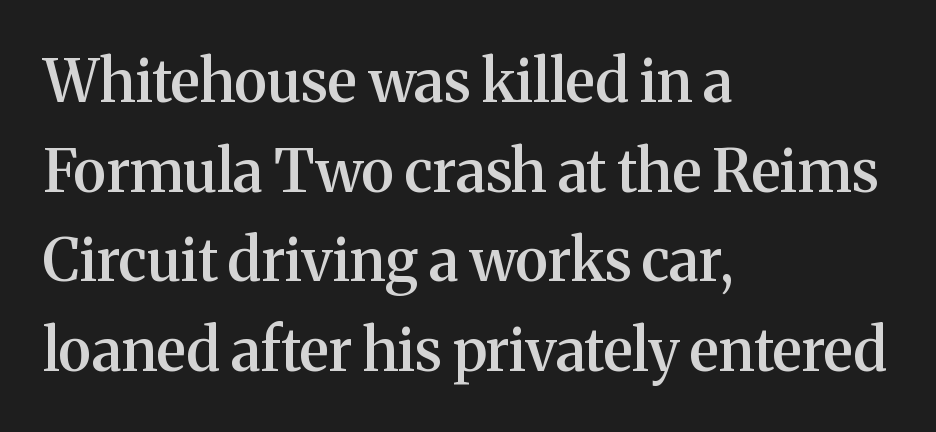
{"serif": "yes", "italic": "no", "bold": "semi", "weight": "semibold", "width": "normal", "stroke_contrast": "medium", "x_height": "medium", "monospaced": "no", "underline": "no", "align": "left", "line_spacing": "normal", "line_spacing_ratio": 1.52, "letter_spacing": "normal", "letter_spacing_em": 0.0, "glyph_px": 59}
